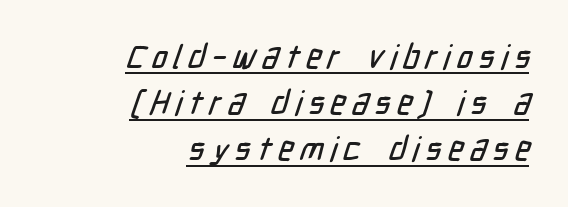
The image shows 33 px condensed sans-serif type; set right-aligned, normal line spacing (1.4x), underlined; low stroke contrast and a medium x-height.
